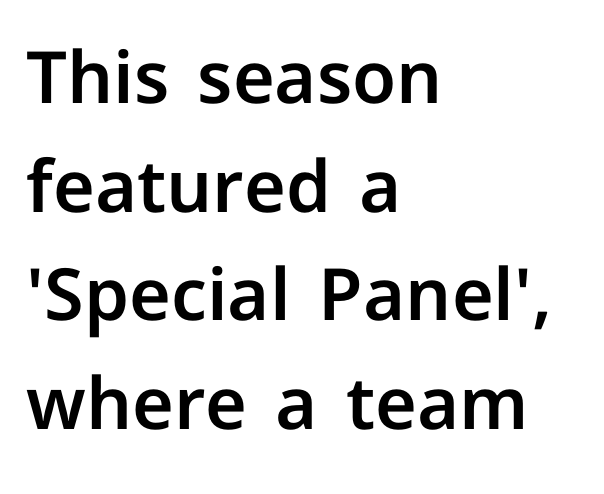
The image shows 72 px sans-serif type, upright; set left-aligned, normal line spacing (1.51x), normal letter spacing, not underlined; low stroke contrast and a medium x-height.
